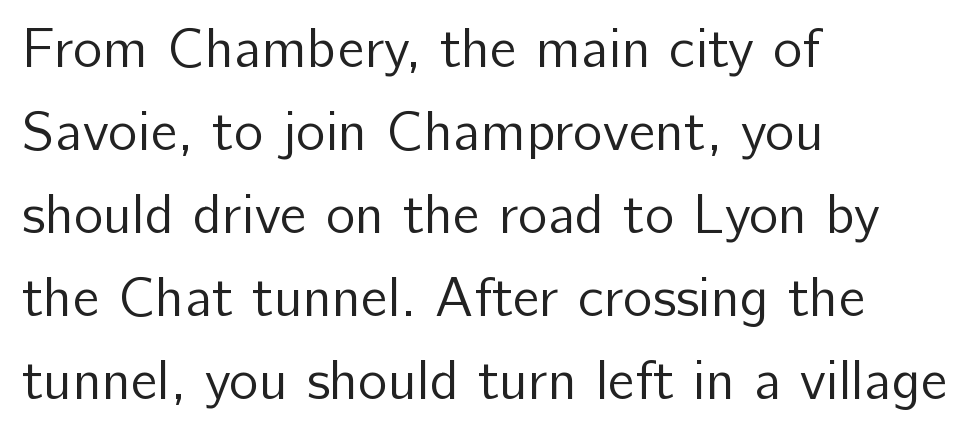
Q: Is the text bold? A: No.
Q: Is the text italic (slanted)? A: No, it is upright.
Q: Is the typeface a serif or a sans-serif typeface? A: Sans-serif.
Q: Is the text underlined? A: No.
Q: How is the paragraph aligned? A: Left-aligned.
Q: Is the spacing between letters normal or unusually wide? A: Normal.
Q: Is the spacing between lines tight, normal or loose? A: Normal.
Q: Width (condensed, normal, or wide)? A: Normal.
Q: Stroke contrast? A: Low.
Q: x-height? A: Medium.
Q: Monospaced? A: No.
